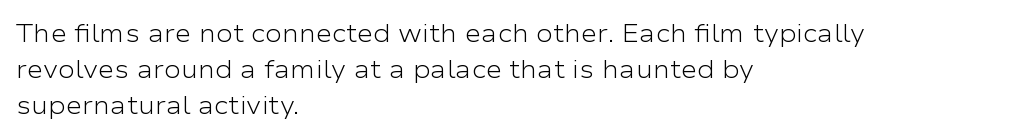
{"italic": "no", "bold": "no", "underline": "no", "align": "left", "line_spacing": "normal", "line_spacing_ratio": 1.45, "letter_spacing": "normal", "letter_spacing_em": 0.0, "glyph_px": 25}
